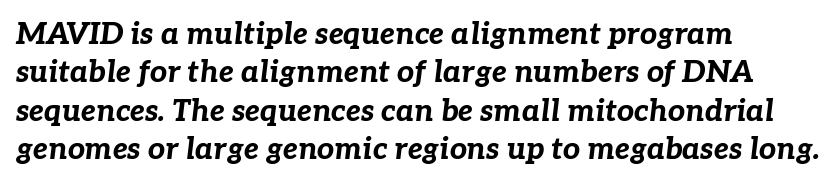
{"italic": "yes", "lean": "right", "slant_degrees": 7, "bold": "yes", "weight": "bold", "width": "normal", "stroke_contrast": "low", "x_height": "medium", "monospaced": "no", "underline": "no", "align": "left", "line_spacing": "normal", "line_spacing_ratio": 1.28, "letter_spacing": "normal", "letter_spacing_em": 0.0, "glyph_px": 30}
